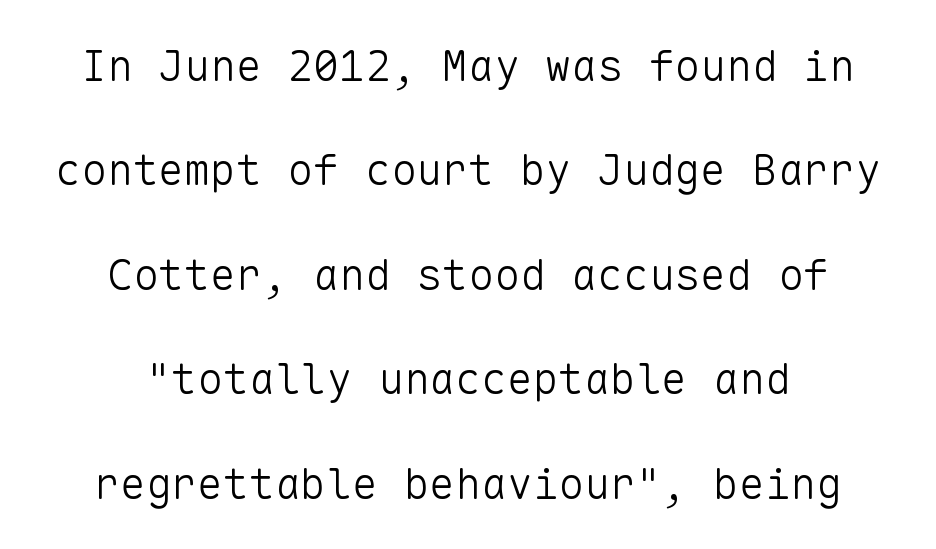
Q: Is the text bold? A: No.
Q: Is the text italic (slanted)? A: No, it is upright.
Q: Is the typeface a serif or a sans-serif typeface? A: Sans-serif.
Q: Is the text underlined? A: No.
Q: How is the paragraph aligned? A: Centered.
Q: Is the spacing between letters normal or unusually wide? A: Normal.
Q: Is the spacing between lines tight, normal or loose? A: Loose.
Q: Width (condensed, normal, or wide)? A: Normal.
Q: Stroke contrast? A: Low.
Q: x-height? A: Medium.
Q: Monospaced? A: Yes.
